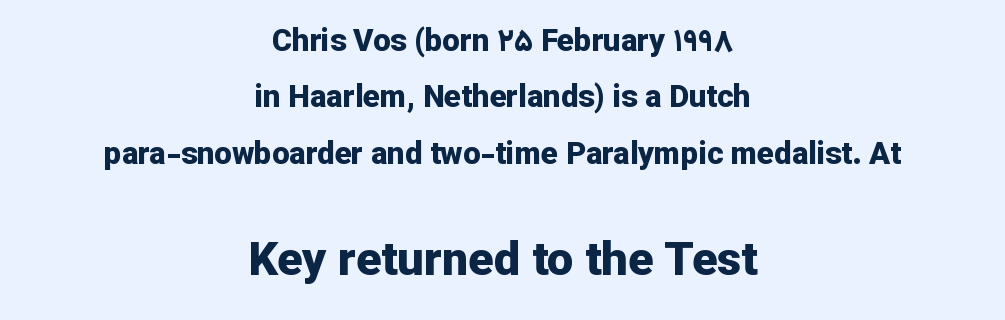
The image shows 47 px bold sans-serif type, upright; set centered, line spacing 1.82x, normal letter spacing, not underlined; the second (bottom) block is 1.52x larger; low stroke contrast and a medium x-height.
